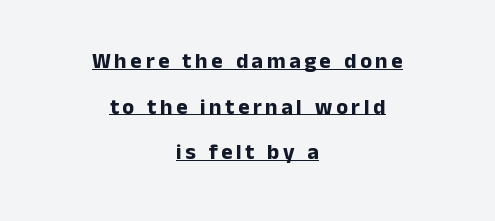
{"italic": "no", "bold": "yes", "underline": "yes", "align": "center", "line_spacing": "loose", "line_spacing_ratio": 2.07, "glyph_px": 22}
